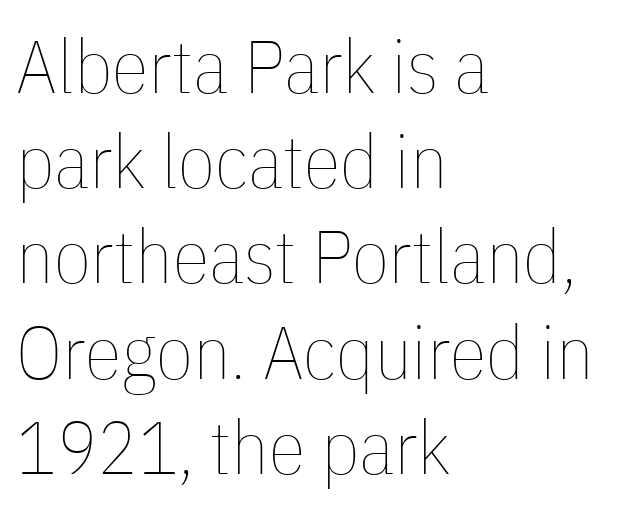
{"italic": "no", "bold": "no", "weight": "thin", "width": "condensed", "stroke_contrast": "low", "x_height": "medium", "monospaced": "no", "underline": "no", "align": "left", "line_spacing": "normal", "line_spacing_ratio": 1.27, "letter_spacing": "normal", "letter_spacing_em": 0.0, "glyph_px": 75}
